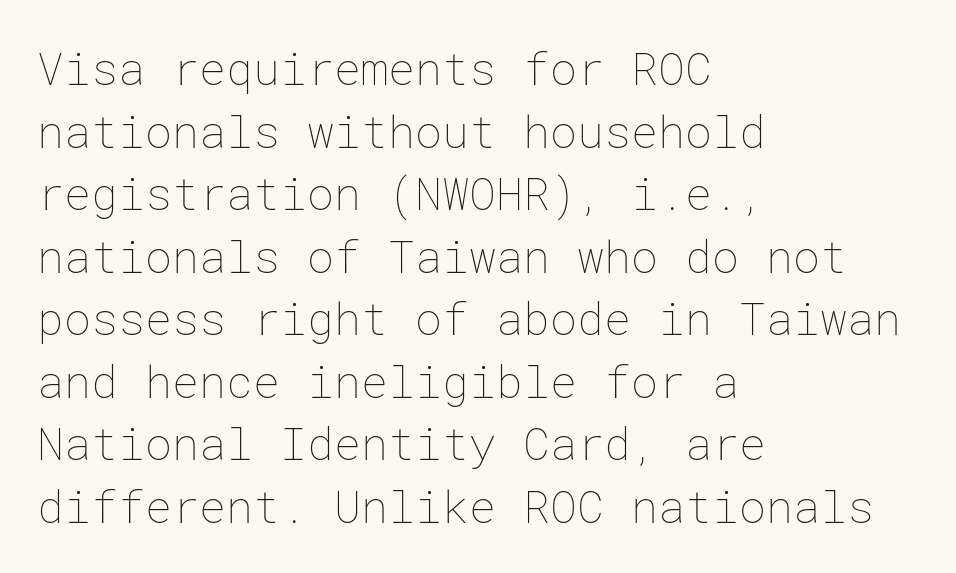
{"italic": "no", "bold": "no", "weight": "thin", "width": "normal", "stroke_contrast": "low", "x_height": "medium", "underline": "no", "align": "left", "line_spacing": "normal", "line_spacing_ratio": 1.39, "letter_spacing": "normal", "letter_spacing_em": 0.0, "glyph_px": 45}
